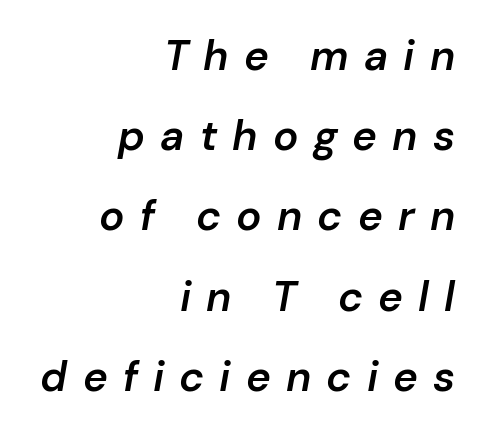
The image shows 42 px semibold type, italic (leaning right); set right-aligned, loose line spacing (1.91x), unusually wide letter spacing (+0.36 em), not underlined; low stroke contrast and a medium x-height.
